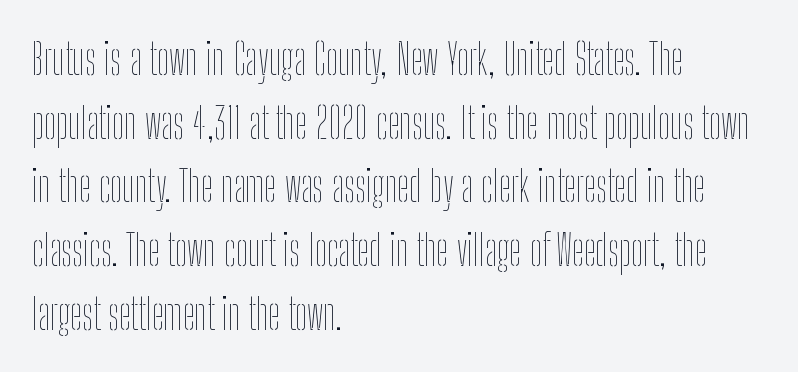
{"italic": "no", "bold": "no", "weight": "thin", "width": "condensed", "stroke_contrast": "low", "x_height": "medium", "monospaced": "no", "underline": "no", "align": "left", "line_spacing": "normal", "line_spacing_ratio": 1.48, "letter_spacing": "normal", "letter_spacing_em": 0.0, "glyph_px": 43}
